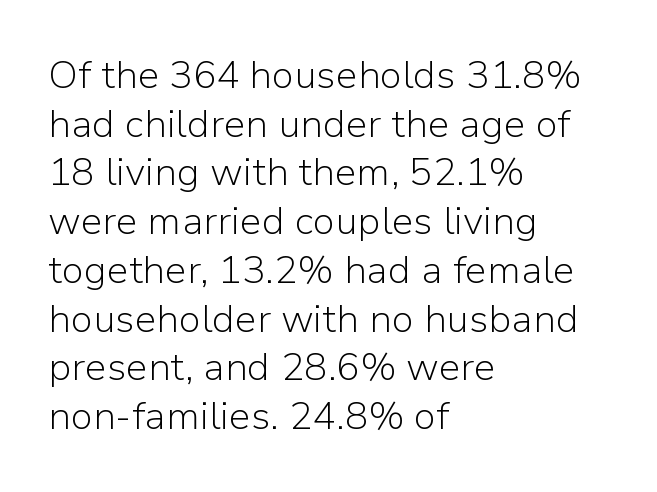
The type is set solid horizontally, with unmodified tracking. Designer's note — italics off, roman on. How would I describe the line gaps? Plain and ordinary. Any mark beneath the type? The region is blank. Do the characters align in a grid? No, the font is proportional.
